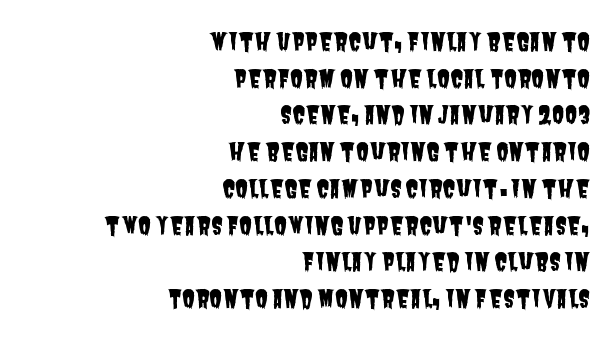
Only glyphs here, with clear space below each row. The lines in this sample share a right terminus and differ only in where they begin. Default kerning and tracking; the words read as compact shapes. Students, observe: this is what conventionally led text looks like.
